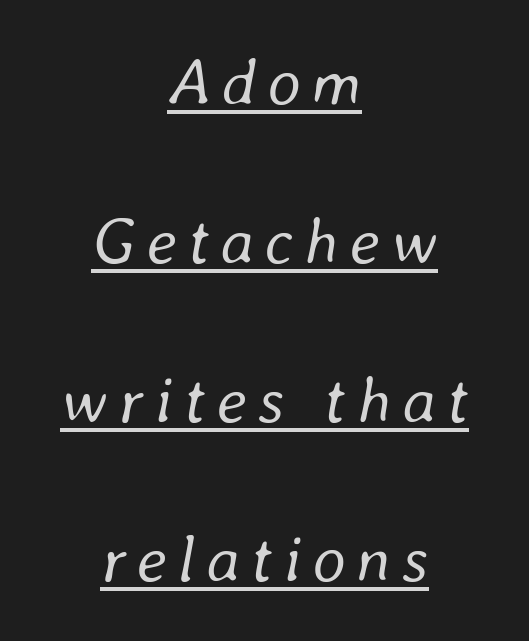
Q: Is the text bold? A: No.
Q: Is the text italic (slanted)? A: Yes, it leans right by about 8 degrees.
Q: Is the text underlined? A: Yes.
Q: How is the paragraph aligned? A: Centered.
Q: Is the spacing between lines tight, normal or loose? A: Loose.
Q: Width (condensed, normal, or wide)? A: Normal.
Q: Stroke contrast? A: Low.
Q: x-height? A: Medium.
Q: Monospaced? A: No.
